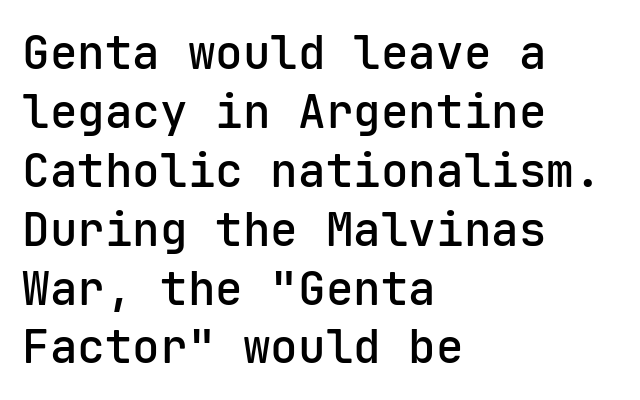
The lettering holds an erect, upright posture throughout. Typographic density is moderately raised because the face is semibold. Each letter, wide or thin by design, is forced into the same width here. Does extra space separate the letters? No, they use regular spacing. The glyphs are unaccompanied by any horizontal stroke below them. Vertically, the passage feels balanced, rows spaced as you'd expect.
